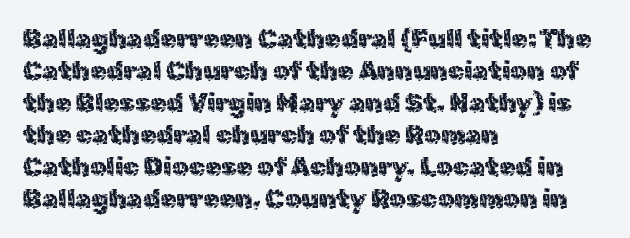
The image shows 26 px text type, upright; set left-aligned, line spacing 1.23x, normal letter spacing, not underlined.
